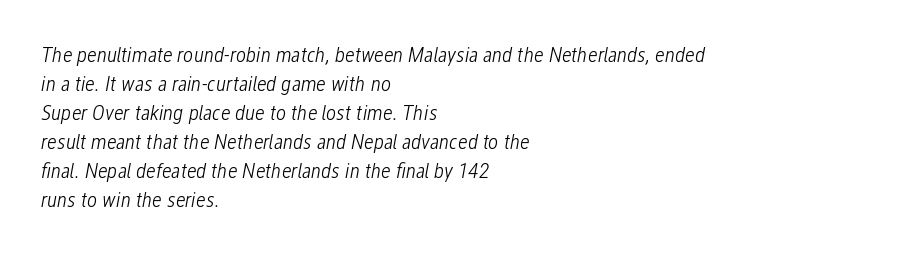
Q: Is the text bold? A: No.
Q: Is the text italic (slanted)? A: Yes, it leans right by about 12 degrees.
Q: Is the text underlined? A: No.
Q: How is the paragraph aligned? A: Left-aligned.
Q: Is the spacing between letters normal or unusually wide? A: Normal.
Q: Is the spacing between lines tight, normal or loose? A: Normal.
